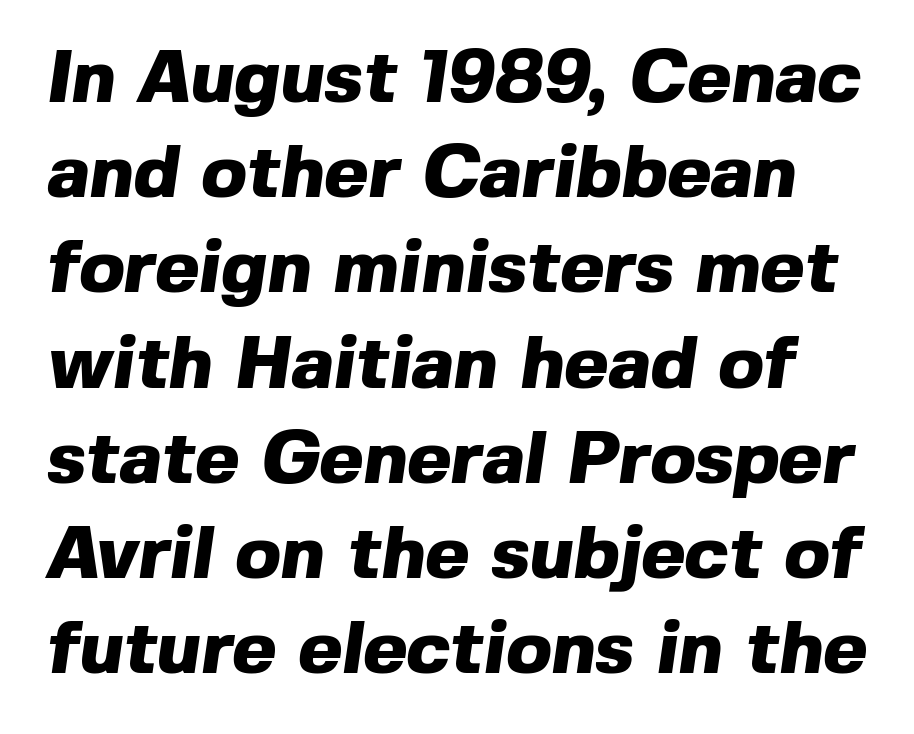
{"serif": "no", "bold": "yes", "weight": "heavy", "width": "normal", "x_height": "medium", "monospaced": "no", "underline": "no", "line_spacing": "normal", "line_spacing_ratio": 1.27, "letter_spacing": "normal", "letter_spacing_em": 0.0, "glyph_px": 75}
